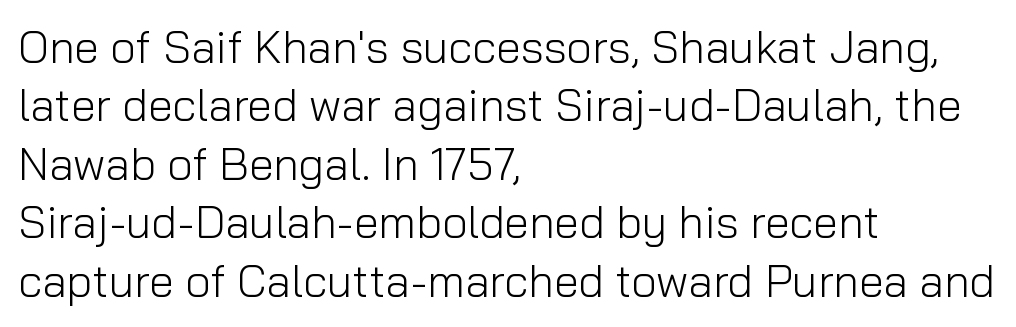
Q: Is the text bold? A: No.
Q: Is the text italic (slanted)? A: No, it is upright.
Q: Is the typeface a serif or a sans-serif typeface? A: Sans-serif.
Q: Is the text underlined? A: No.
Q: How is the paragraph aligned? A: Left-aligned.
Q: Is the spacing between letters normal or unusually wide? A: Normal.
Q: Is the spacing between lines tight, normal or loose? A: Normal.
Q: Width (condensed, normal, or wide)? A: Normal.
Q: Stroke contrast? A: Low.
Q: x-height? A: Medium.
Q: Monospaced? A: No.
